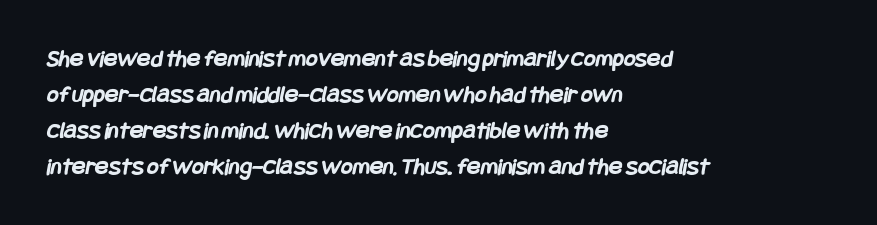
The image shows 25 px bold type; set left-aligned, normal line spacing (1.44x), normal letter spacing, not underlined.
